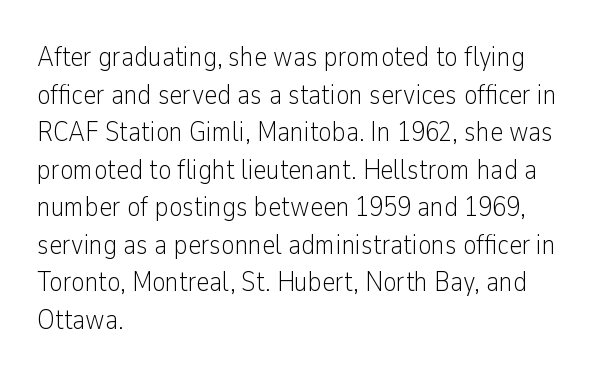
The image shows 28 px light, condensed sans-serif type, upright; set left-aligned, normal line spacing (1.34x), normal letter spacing, not underlined; low stroke contrast and a medium x-height.
